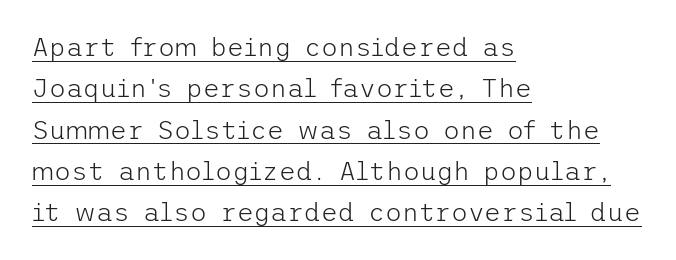
Observe the ordinary spacing: letters are neighbours, not strangers. Caption: multi-line text, flush left, ragged right. The leading is moderate, giving the passage an even texture. Upright lettering throughout. Underline: present.
